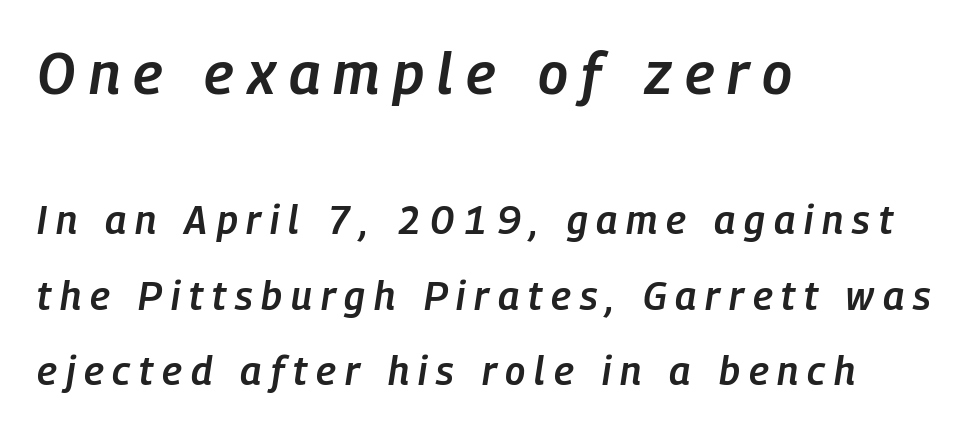
Q: Is the text bold? A: Semi-bold.
Q: Is the text italic (slanted)? A: Yes, it leans right by about 9 degrees.
Q: Is the text underlined? A: No.
Q: How is the paragraph aligned? A: Left-aligned.
Q: Is the spacing between letters normal or unusually wide? A: Unusually wide.
Q: Is the spacing between lines tight, normal or loose? A: Loose.
Q: Which block of text is set in a larger size, the first (top) or the second (bottom)? A: The first (top) one.
Q: Width (condensed, normal, or wide)? A: Condensed.
Q: Stroke contrast? A: Low.
Q: x-height? A: Medium.
Q: Monospaced? A: No.
